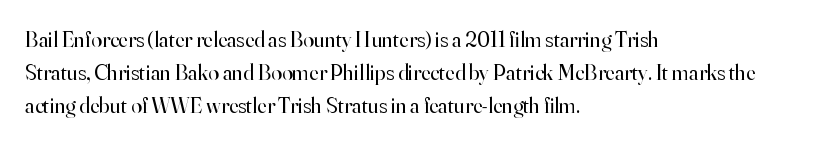
Q: Is the text bold? A: No.
Q: Is the text italic (slanted)? A: No, it is upright.
Q: Is the text underlined? A: No.
Q: How is the paragraph aligned? A: Left-aligned.
Q: Is the spacing between letters normal or unusually wide? A: Normal.
Q: Is the spacing between lines tight, normal or loose? A: Normal.
